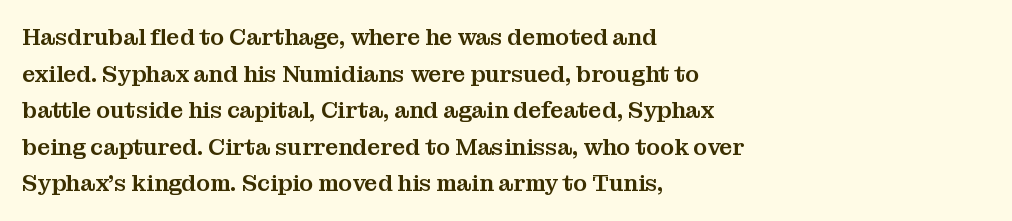
Q: Is the text italic (slanted)? A: No, it is upright.
Q: Is the text underlined? A: No.
Q: How is the paragraph aligned? A: Left-aligned.
Q: Is the spacing between letters normal or unusually wide? A: Normal.
Q: Is the spacing between lines tight, normal or loose? A: Normal.
